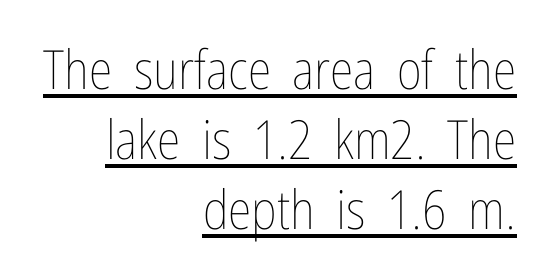
The image shows 54 px thin, condensed type, upright; set right-aligned, normal line spacing (1.3x), normal letter spacing, underlined; low stroke contrast and a medium x-height.
